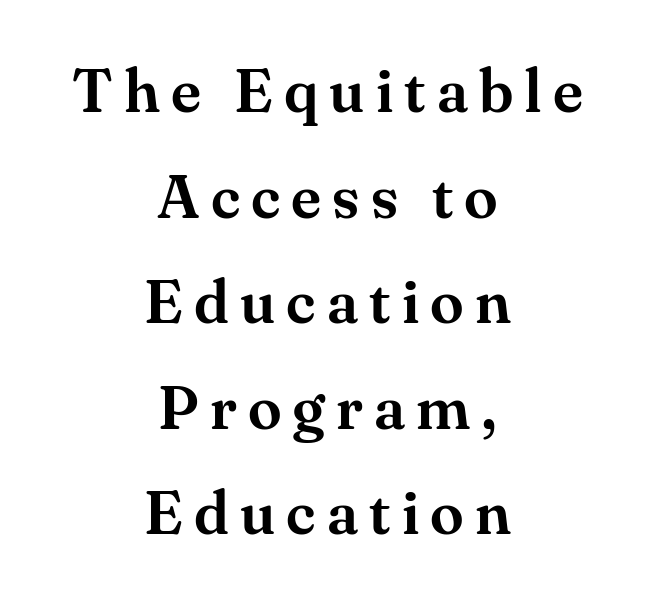
The image shows 61 px serif type, upright; set centered, line spacing 1.73x, not underlined; medium stroke contrast and a small x-height.
